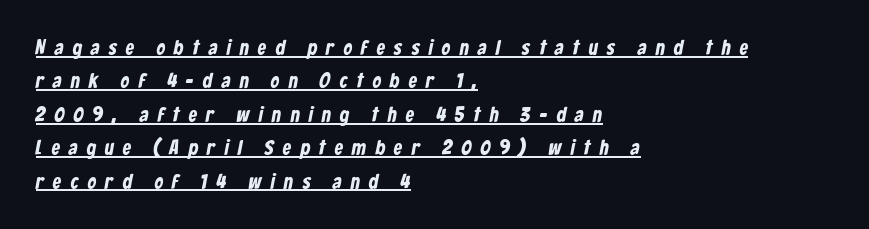
Q: Is the text bold? A: Yes.
Q: Is the text underlined? A: Yes.
Q: How is the paragraph aligned? A: Left-aligned.
Q: Is the spacing between letters normal or unusually wide? A: Unusually wide.
Q: Is the spacing between lines tight, normal or loose? A: Normal.
